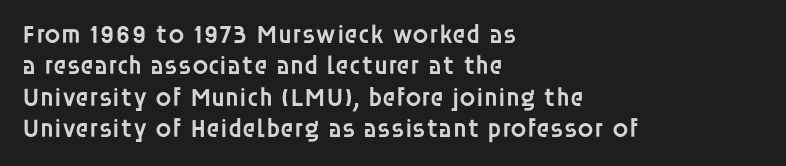
Here the glyphs are tracked normally, forming tight word shapes. Posture: vertical. Quick note: underline off. In CSS terms this would be text-align: left. This is moderately heavy type, rendered in semibold.
